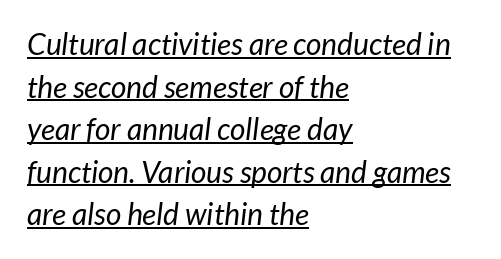
The image shows 30 px regular-weight sans-serif type; set left-aligned, normal line spacing (1.42x), normal letter spacing, underlined; low stroke contrast and a medium x-height.
